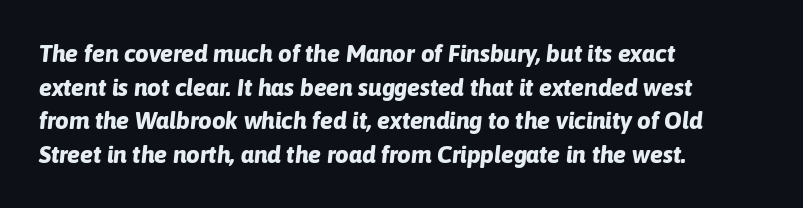
The image shows 24 px bold type, italic (leaning right); set left-aligned, normal line spacing (1.4x), normal letter spacing, not underlined.
